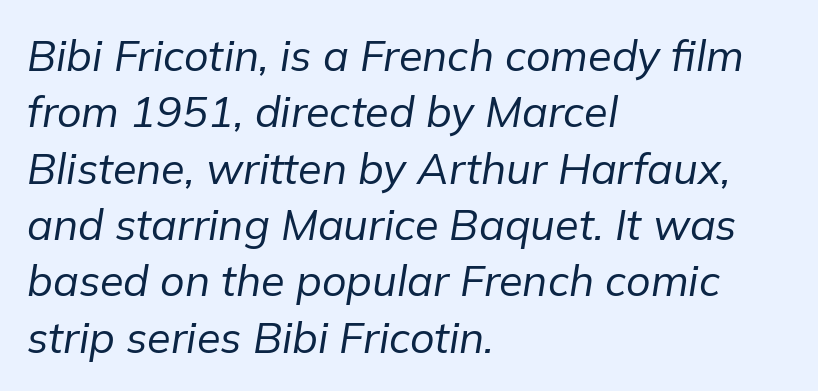
This sample has the flowing, uneven cadence of proportional lettering. Plain, unruled lines of type. The lettering tilts uniformly, giving the passage an italic look. Regarding leading, the lines here are spaced in the standard way. Nothing unusual about the tracking: characters are spaced as the font intends. Which margin do the lines hug? The left one — the right edge is uneven.
